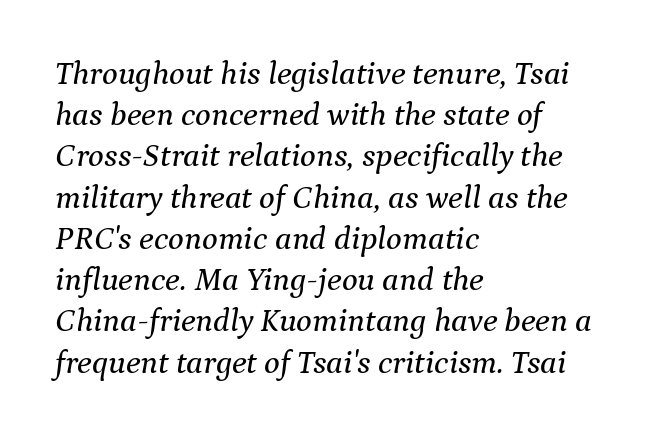
Q: Is the text italic (slanted)? A: Yes, it leans right by about 9 degrees.
Q: Is the typeface a serif or a sans-serif typeface? A: Serif.
Q: Is the text underlined? A: No.
Q: How is the paragraph aligned? A: Left-aligned.
Q: Is the spacing between letters normal or unusually wide? A: Normal.
Q: Is the spacing between lines tight, normal or loose? A: Normal.
Q: Width (condensed, normal, or wide)? A: Normal.
Q: Stroke contrast? A: Medium.
Q: x-height? A: Medium.
Q: Monospaced? A: No.
